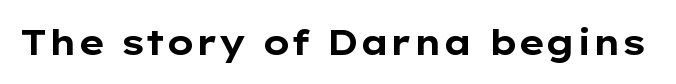
The image shows 35 px bold, wide sans-serif type, upright; set normal letter spacing, not underlined; low stroke contrast and a medium x-height.
